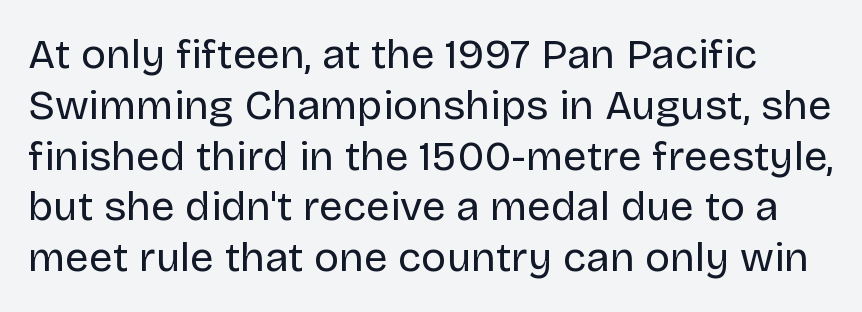
{"serif": "no", "italic": "no", "bold": "no", "weight": "regular", "width": "normal", "stroke_contrast": "low", "x_height": "large", "monospaced": "no", "underline": "no", "line_spacing_ratio": 1.21, "letter_spacing": "normal", "letter_spacing_em": 0.0, "glyph_px": 42}
